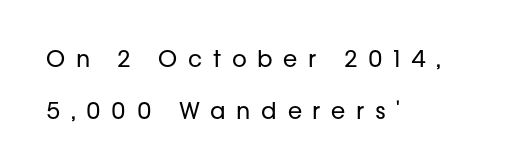
Notice how the passage keeps a crisp vertical edge on the left only. The typesetting does not lean heavy: it is not bold. These lines have a slow, spaced-out rhythm from letter to letter. Posture: vertical.
